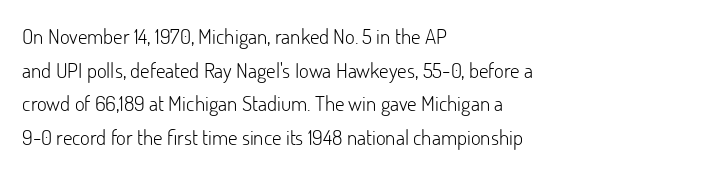
The image shows 21 px text type, upright; set left-aligned, normal line spacing (1.6x), normal letter spacing, not underlined.
